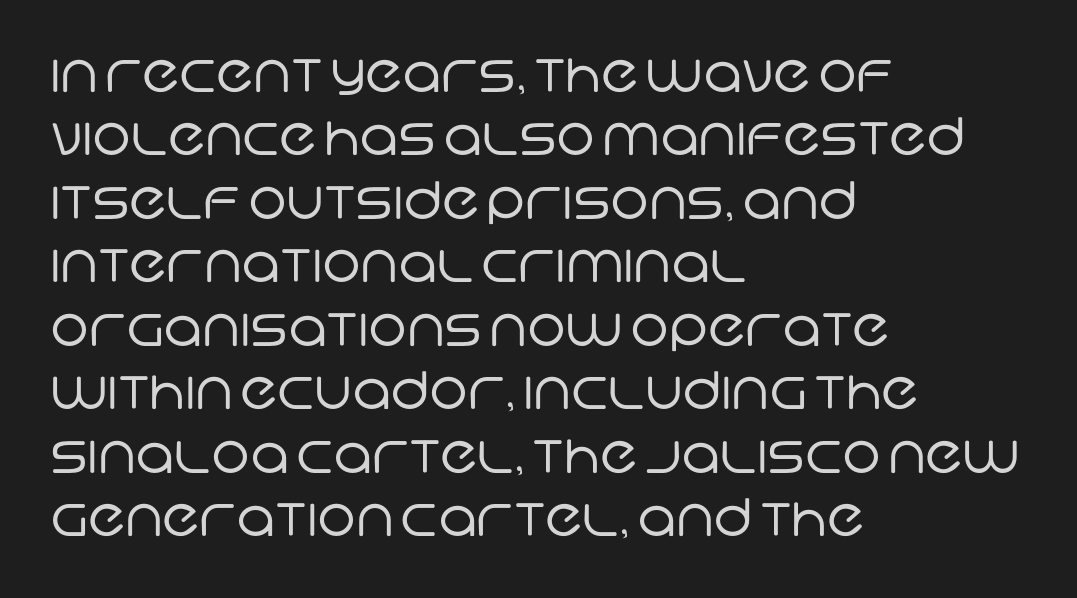
{"serif": "no", "bold": "no", "weight": "regular", "width": "normal", "stroke_contrast": "low", "x_height": "large", "monospaced": "no", "underline": "no", "align": "left", "line_spacing_ratio": 1.22, "letter_spacing": "normal", "letter_spacing_em": 0.0, "glyph_px": 52}
